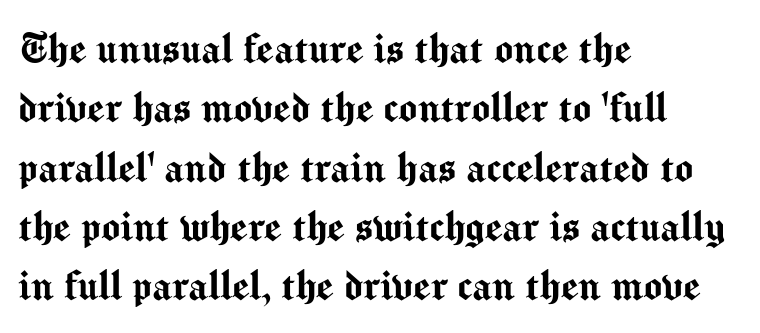
The letters advance in unequal steps, a hallmark of proportional type. Is the letter spacing exaggerated? No — it looks like the ordinary default. Leftover space on each line is placed entirely after the last word. Ascenders rise straight up at ninety degrees. Regarding serifs, this sample does without them.
